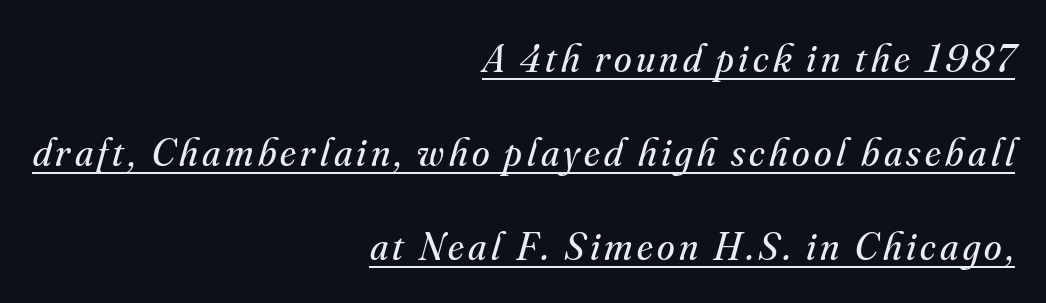
{"serif": "yes", "italic": "yes", "lean": "right", "slant_degrees": 16, "bold": "no", "weight": "regular", "width": "normal", "stroke_contrast": "medium", "x_height": "small", "monospaced": "no", "underline": "yes", "align": "right", "line_spacing": "loose", "line_spacing_ratio": 2.35, "glyph_px": 40}
